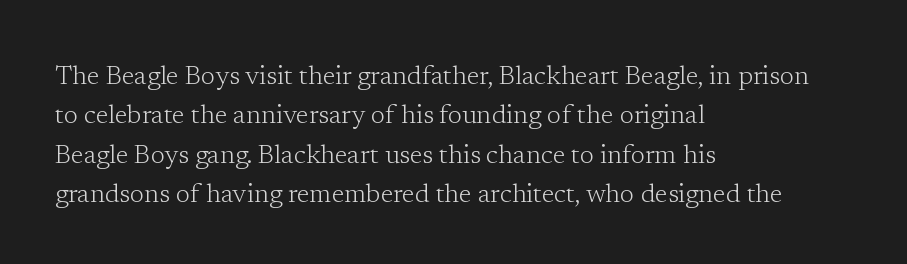
The image shows 26 px text type, upright; set left-aligned, normal line spacing (1.51x), normal letter spacing, not underlined.
